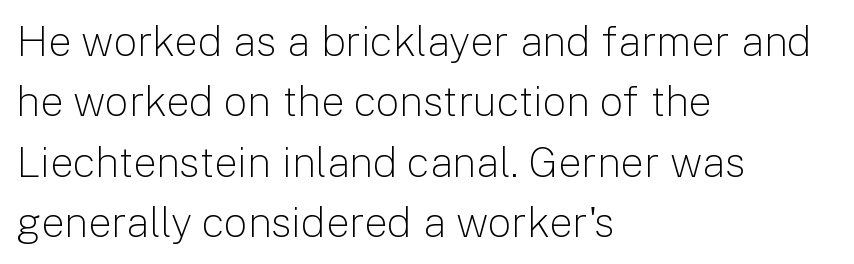
The font's upright variant was chosen for this text. This rendering uses left alignment, leaving the right contour irregular. Vertically, the passage feels balanced, rows spaced as you'd expect. The rendering keeps characters at their native spacing. This is not heavy type; no bold has been used.
